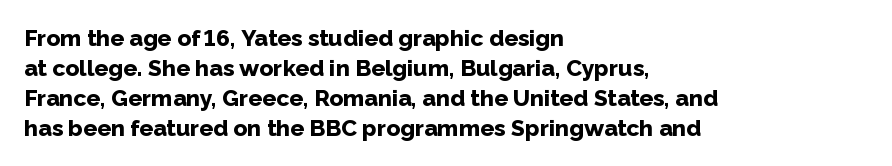
Designer's note — italics off, roman on. Clear beneath every line of the passage. Set as a true bold cut, around the 700 mark. How would I describe the line gaps? Plain and ordinary.
